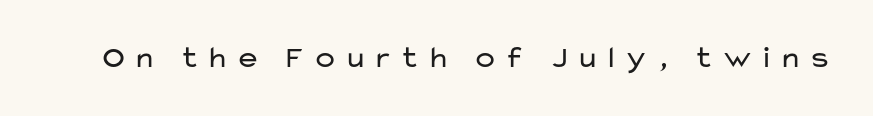
The image shows 31 px regular-weight, wide sans-serif type, upright; set unusually wide letter spacing (+0.2 em), not underlined; low stroke contrast and a medium x-height.
